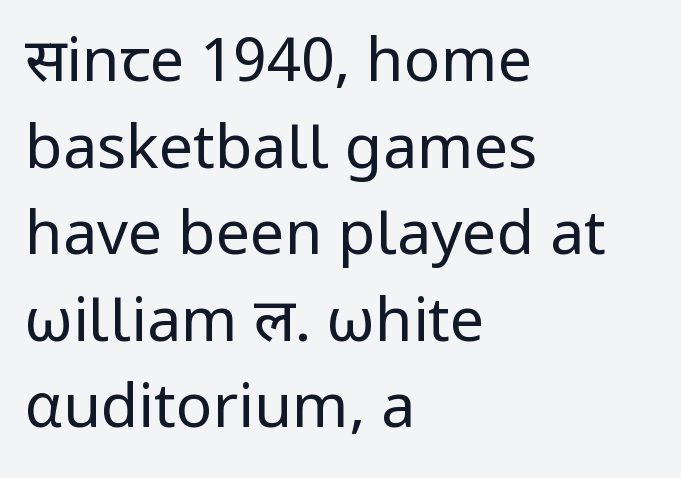
The image shows 61 px regular-weight sans-serif type, upright; set left-aligned, normal line spacing (1.42x), normal letter spacing, not underlined; low stroke contrast and a medium x-height.
